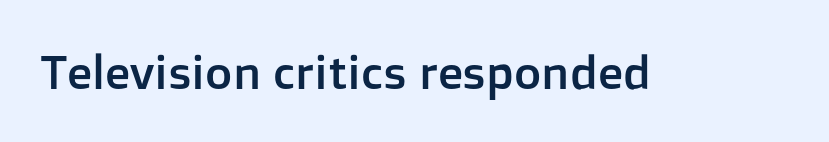
Q: Is the text italic (slanted)? A: No, it is upright.
Q: Is the typeface a serif or a sans-serif typeface? A: Sans-serif.
Q: Is the text underlined? A: No.
Q: Is the spacing between letters normal or unusually wide? A: Normal.
Q: Width (condensed, normal, or wide)? A: Normal.
Q: Stroke contrast? A: Low.
Q: x-height? A: Medium.
Q: Monospaced? A: No.
